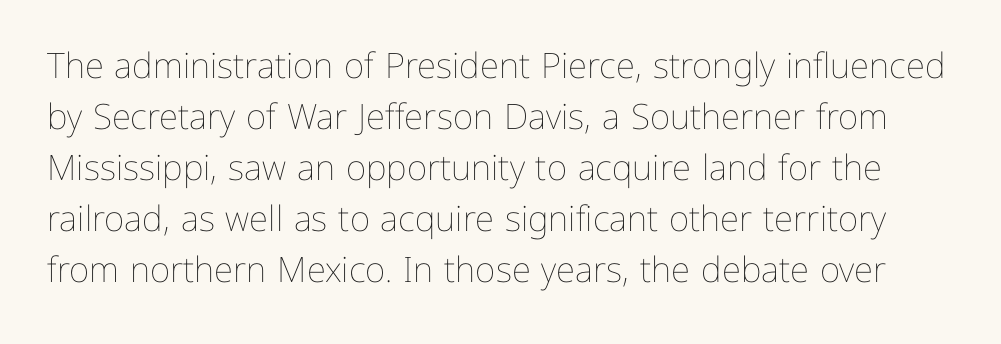
Q: Is the text bold? A: No.
Q: Is the text italic (slanted)? A: No, it is upright.
Q: Is the text underlined? A: No.
Q: Is the spacing between letters normal or unusually wide? A: Normal.
Q: Is the spacing between lines tight, normal or loose? A: Normal.
Q: Width (condensed, normal, or wide)? A: Normal.
Q: Stroke contrast? A: Low.
Q: x-height? A: Medium.
Q: Monospaced? A: No.
